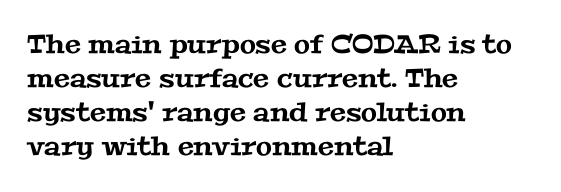
Q: Is the text underlined? A: No.
Q: How is the paragraph aligned? A: Left-aligned.
Q: Is the spacing between letters normal or unusually wide? A: Normal.
Q: Is the spacing between lines tight, normal or loose? A: Normal.
